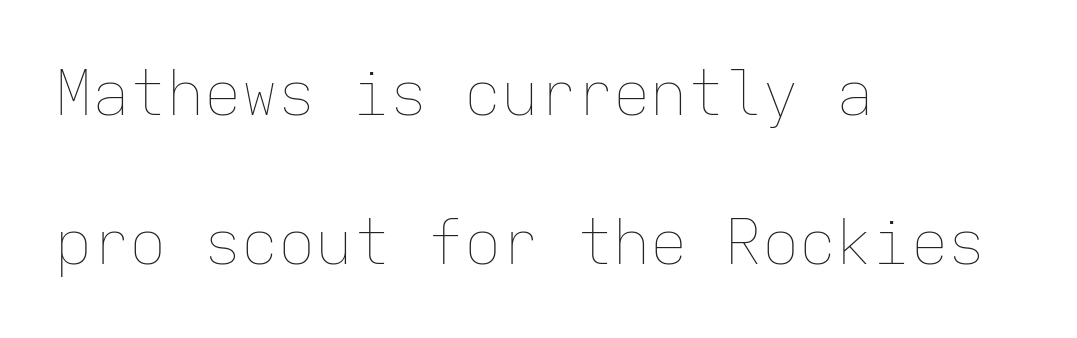
Q: Is the text bold? A: No.
Q: Is the text italic (slanted)? A: No, it is upright.
Q: Is the text underlined? A: No.
Q: How is the paragraph aligned? A: Left-aligned.
Q: Is the spacing between letters normal or unusually wide? A: Normal.
Q: Is the spacing between lines tight, normal or loose? A: Loose.
Q: Width (condensed, normal, or wide)? A: Normal.
Q: Stroke contrast? A: Low.
Q: x-height? A: Medium.
Q: Monospaced? A: Yes.
